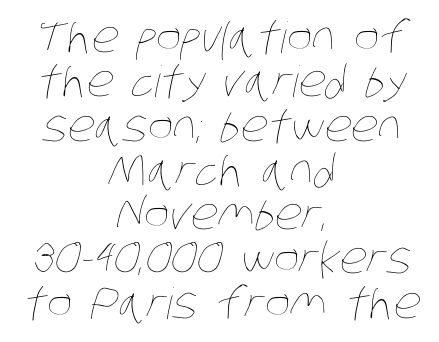
The image shows 43 px thin, condensed type; set centered, tight line spacing (1.03x), normal letter spacing, not underlined; low stroke contrast and a large x-height.
